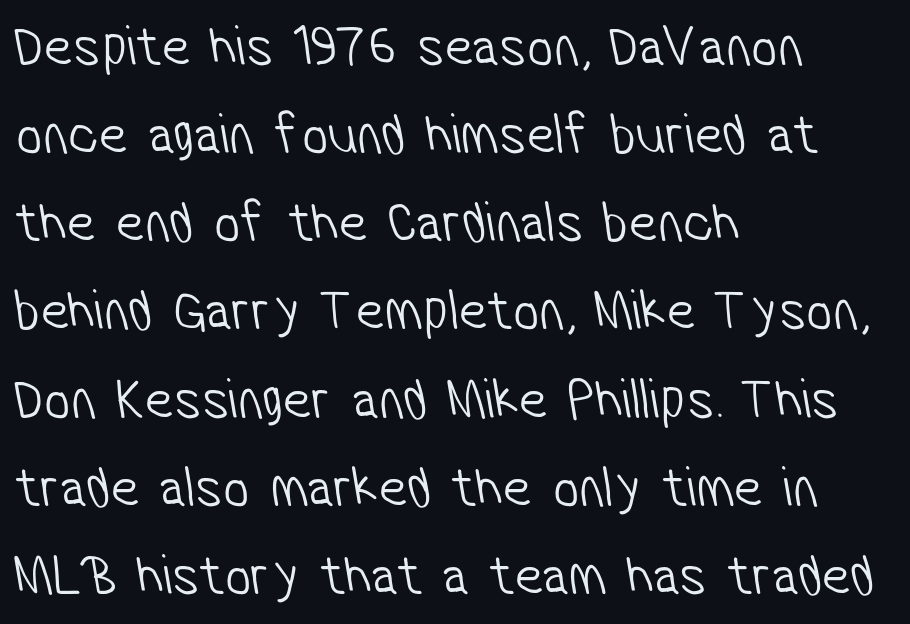
Q: Is the text bold? A: No.
Q: Is the typeface a serif or a sans-serif typeface? A: Sans-serif.
Q: Is the text underlined? A: No.
Q: How is the paragraph aligned? A: Left-aligned.
Q: Is the spacing between letters normal or unusually wide? A: Normal.
Q: Is the spacing between lines tight, normal or loose? A: Normal.
Q: Width (condensed, normal, or wide)? A: Condensed.
Q: Stroke contrast? A: Low.
Q: x-height? A: Medium.
Q: Monospaced? A: No.
